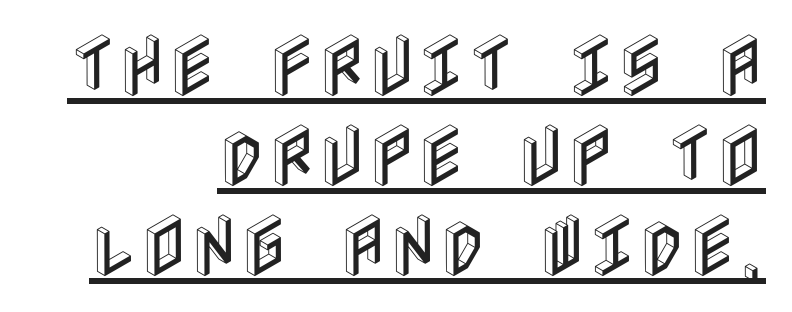
Decoration check: the copy is underlined. This is the regular roman posture of the typeface. Nothing unusual about the tracking: characters are spaced as the font intends. A student would call this right alignment; a typographer would say flush right, rag left.
